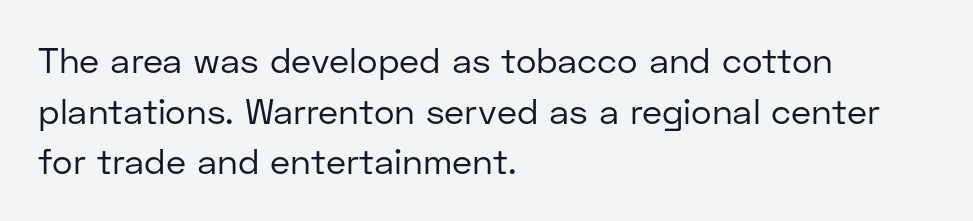
{"serif": "no", "italic": "no", "bold": "no", "weight": "regular", "width": "normal", "stroke_contrast": "low", "x_height": "medium", "monospaced": "no", "underline": "no", "align": "left", "line_spacing": "normal", "line_spacing_ratio": 1.45, "letter_spacing": "normal", "letter_spacing_em": 0.0, "glyph_px": 35}
